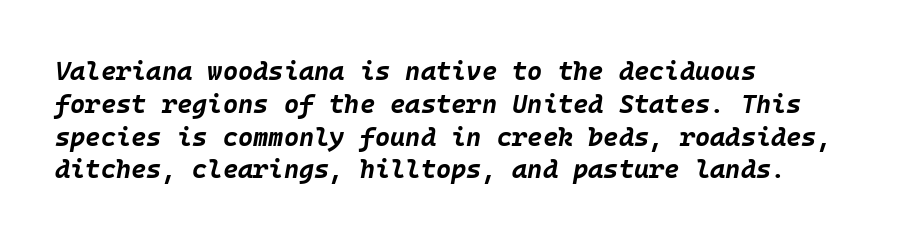
The rag falls on the right side of this text block. Interline gaps are of average width in this sample. Characters are canted at an angle relative to the baseline's perpendicular. The specimen omits any rule beneath the text block's lines. Compared with typical body copy, the letter spacing here is the same.
